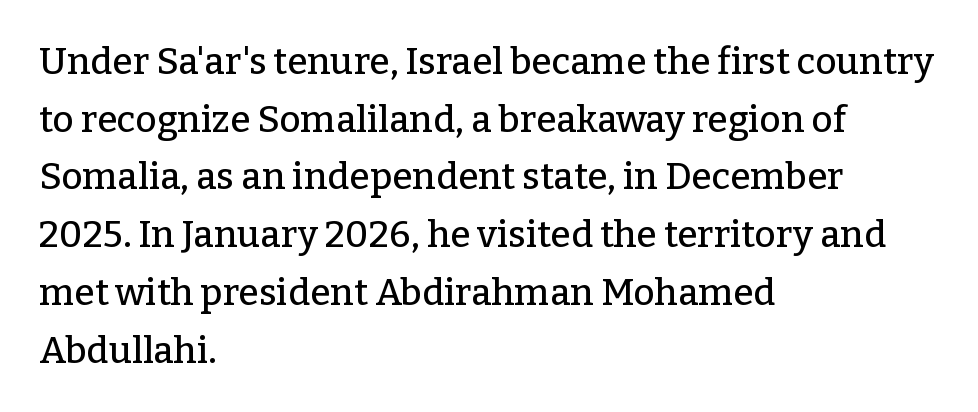
The image shows 37 px serif type, upright; set left-aligned, normal line spacing (1.56x), normal letter spacing, not underlined; low stroke contrast and a medium x-height.
